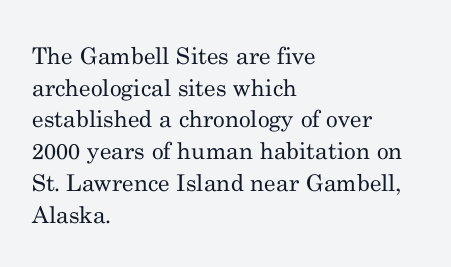
A roman cut, with each character standing at attention. Line spacing here is normal. The text block is weighted toward the left margin, trailing off unevenly rightward. Lines of text with bare space underneath. Nothing unusual about the tracking: characters are spaced as the font intends. A quiet, ordinary-to-light weight characterises the typeface.
